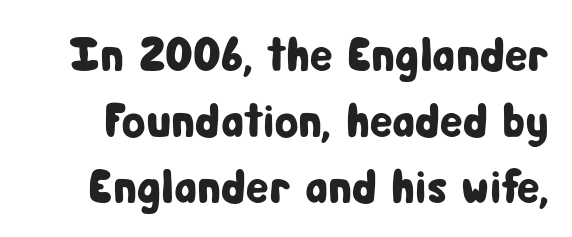
No word sits above an underline. This is sans-serif lettering, the kind often seen on screens and signage. Italic: no, the glyphs are upright roman. In terms of letterspacing, this is plain default setting. The space between consecutive lines is moderate.
